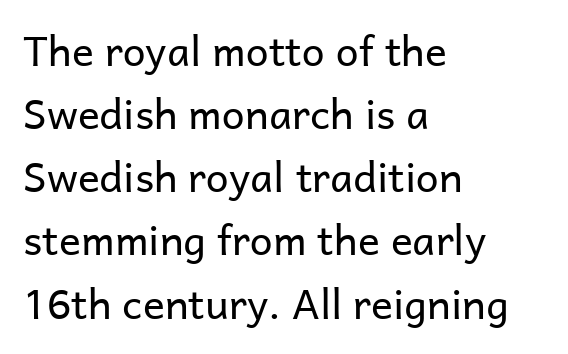
{"serif": "no", "italic": "no", "bold": "no", "weight": "regular", "width": "normal", "stroke_contrast": "low", "x_height": "medium", "monospaced": "no", "underline": "no", "align": "left", "line_spacing": "normal", "line_spacing_ratio": 1.54, "letter_spacing": "normal", "letter_spacing_em": 0.0, "glyph_px": 41}
